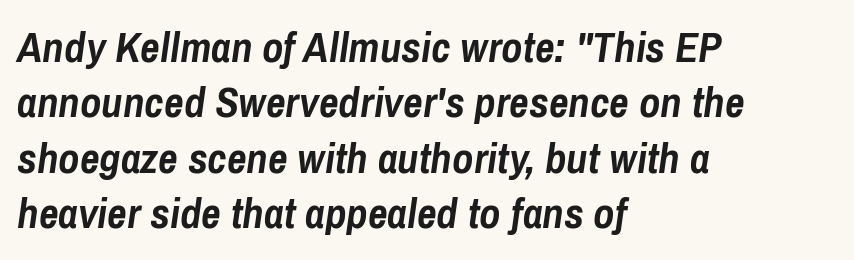
Q: Is the text bold? A: Yes.
Q: Is the text italic (slanted)? A: Yes, it leans right by about 8 degrees.
Q: Is the text underlined? A: No.
Q: How is the paragraph aligned? A: Left-aligned.
Q: Is the spacing between letters normal or unusually wide? A: Normal.
Q: Is the spacing between lines tight, normal or loose? A: Normal.
Q: Width (condensed, normal, or wide)? A: Condensed.
Q: Stroke contrast? A: Low.
Q: x-height? A: Medium.
Q: Monospaced? A: No.
